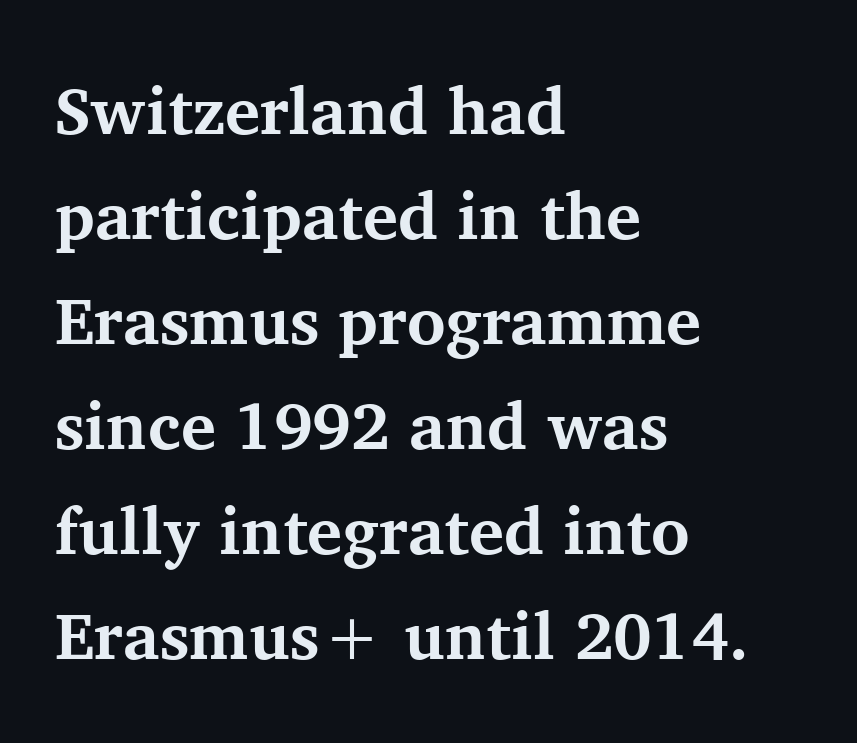
Q: Is the text bold? A: Yes.
Q: Is the text italic (slanted)? A: No, it is upright.
Q: Is the typeface a serif or a sans-serif typeface? A: Serif.
Q: Is the text underlined? A: No.
Q: How is the paragraph aligned? A: Left-aligned.
Q: Is the spacing between letters normal or unusually wide? A: Normal.
Q: Is the spacing between lines tight, normal or loose? A: Normal.
Q: Width (condensed, normal, or wide)? A: Normal.
Q: Stroke contrast? A: Medium.
Q: x-height? A: Medium.
Q: Monospaced? A: No.
